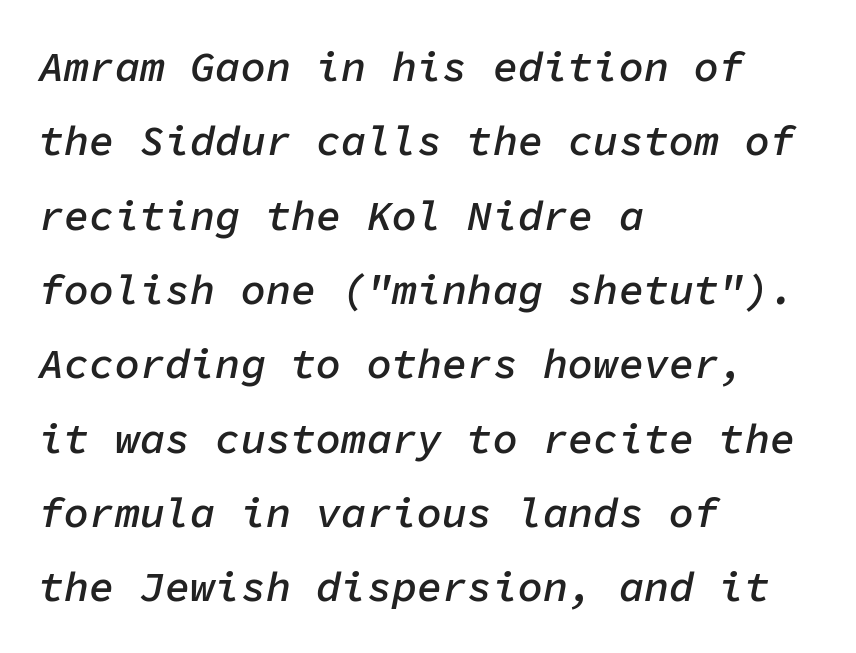
The image shows 42 px semibold type, italic (leaning right), monospaced; set left-aligned, line spacing 1.77x, normal letter spacing, not underlined; low stroke contrast and a medium x-height.
